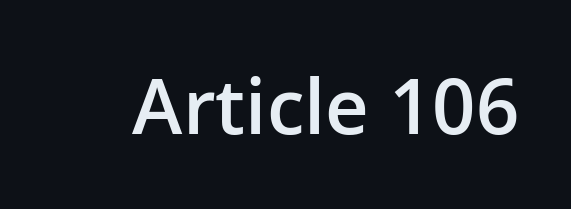
{"serif": "no", "italic": "no", "bold": "semi", "weight": "semibold", "width": "normal", "stroke_contrast": "low", "x_height": "medium", "monospaced": "no", "underline": "no", "letter_spacing": "normal", "letter_spacing_em": 0.0, "glyph_px": 76}
